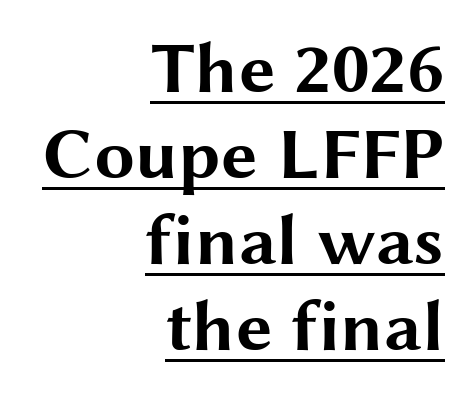
Students, note that the glyphs here touch the page at normal intervals. What kind of face is this? One without serifs — a sans. This is the regular roman posture of the typeface. Weight: bold.
